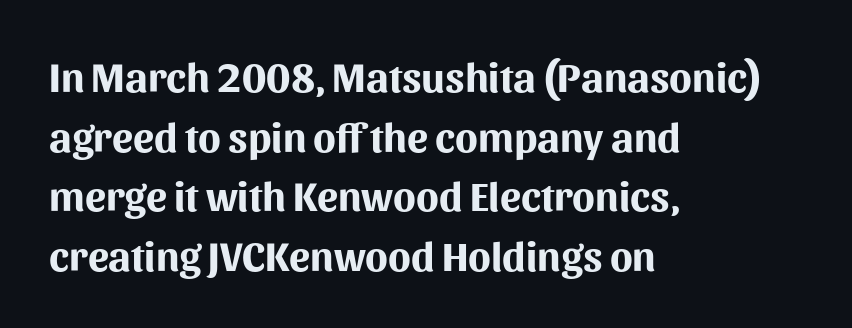
A typesetter would call this leading conventional body-copy spacing. Observe the absence of serifs on each vertical stroke in this sample. Vertical strokes here are truly vertical. The strip under each line holds only bare page. Horizontal alignment here is leftward, the default for most running prose.
